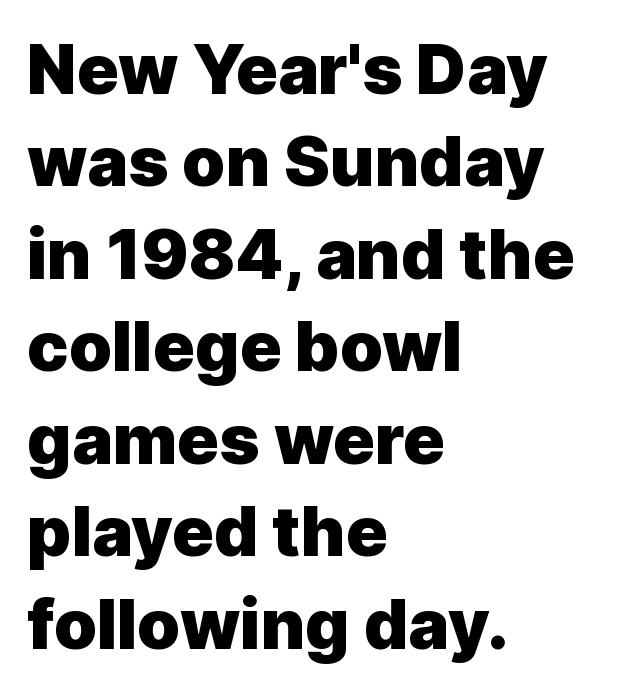
{"serif": "no", "italic": "no", "bold": "yes", "weight": "heavy", "width": "normal", "x_height": "medium", "monospaced": "no", "underline": "no", "align": "left", "line_spacing": "normal", "line_spacing_ratio": 1.34, "letter_spacing": "normal", "letter_spacing_em": 0.0, "glyph_px": 69}
